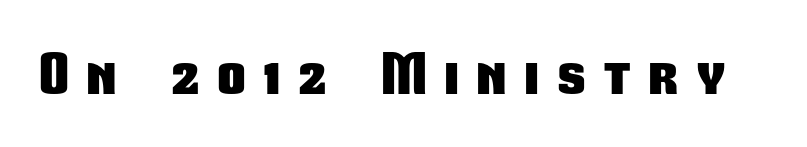
Proportional: the letters do not fall into vertical columns. Honestly, the letter spacing is so wide it's the main thing you notice. A full-strength bold gives these letters their thick strokes. Rule under the text: the space is simply empty. In terms of letterform style, serifs are entirely absent.
